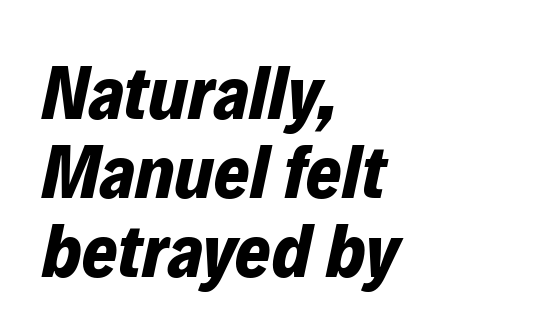
Q: Is the text bold? A: Yes.
Q: Is the text italic (slanted)? A: Yes, it leans right by about 12 degrees.
Q: Is the text underlined? A: No.
Q: How is the paragraph aligned? A: Left-aligned.
Q: Is the spacing between letters normal or unusually wide? A: Normal.
Q: Is the spacing between lines tight, normal or loose? A: Tight.
Q: Width (condensed, normal, or wide)? A: Normal.
Q: Stroke contrast? A: Low.
Q: x-height? A: Medium.
Q: Monospaced? A: No.
